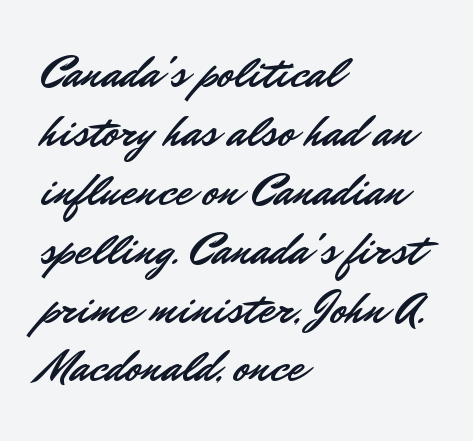
The letters sit at their default tracking, neither squeezed nor spread. The glyphs are unaccompanied by any horizontal stroke below them. Looks like regular typesetting: each glyph gets only the width it needs.
